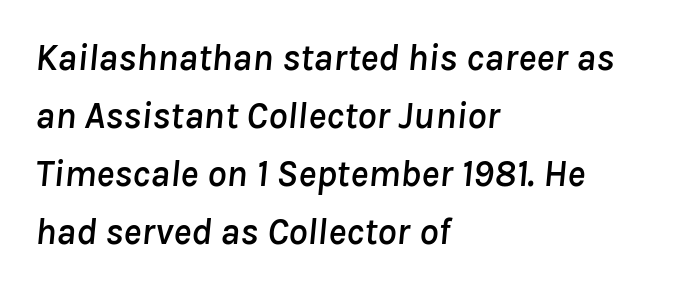
Q: Is the text italic (slanted)? A: Yes, it leans right by about 8 degrees.
Q: Is the text underlined? A: No.
Q: How is the paragraph aligned? A: Left-aligned.
Q: Is the spacing between letters normal or unusually wide? A: Normal.
Q: Is the spacing between lines tight, normal or loose? A: Normal.
Q: Width (condensed, normal, or wide)? A: Normal.
Q: Stroke contrast? A: Low.
Q: x-height? A: Medium.
Q: Monospaced? A: No.
